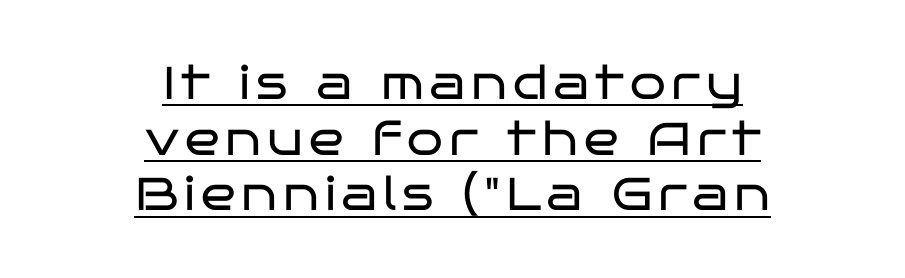
{"serif": "no", "italic": "no", "bold": "no", "weight": "regular", "width": "wide", "stroke_contrast": "low", "x_height": "large", "monospaced": "no", "underline": "yes", "align": "center", "line_spacing_ratio": 1.21, "glyph_px": 46}
